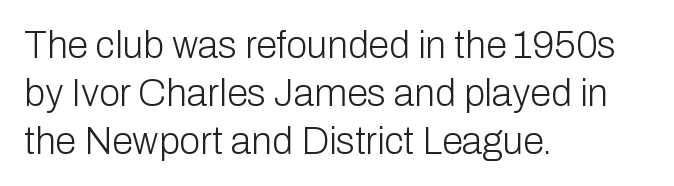
The image shows 38 px light sans-serif type, upright; set left-aligned, normal line spacing (1.26x), normal letter spacing, not underlined; low stroke contrast and a medium x-height.
